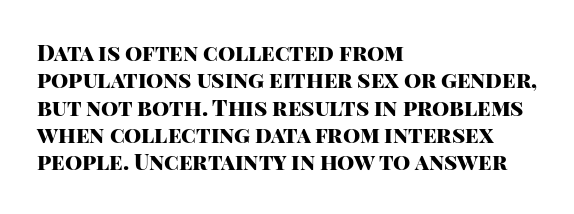
The image shows 22 px bold type, upright; set left-aligned, line spacing 1.24x, normal letter spacing, not underlined.
